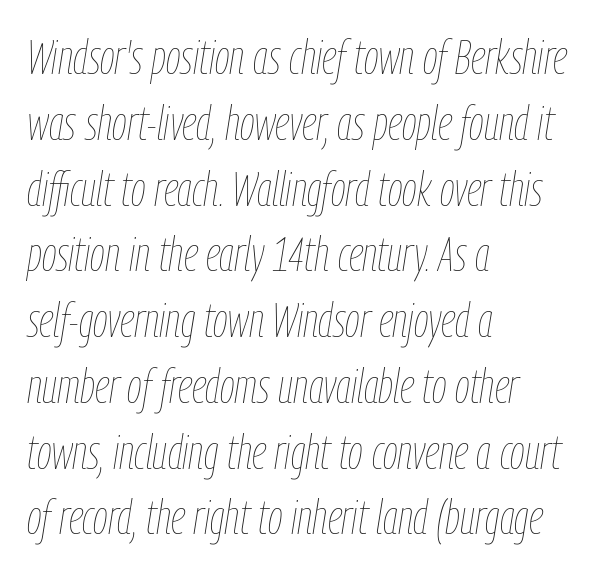
{"italic": "yes", "lean": "right", "slant_degrees": 9, "bold": "no", "weight": "thin", "width": "condensed", "stroke_contrast": "low", "x_height": "medium", "monospaced": "no", "underline": "no", "align": "left", "line_spacing": "normal", "line_spacing_ratio": 1.37, "letter_spacing": "normal", "letter_spacing_em": 0.0, "glyph_px": 48}
